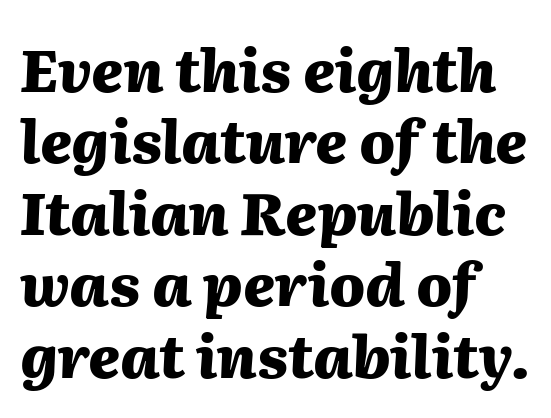
{"italic": "yes", "lean": "right", "slant_degrees": 2, "bold": "yes", "weight": "heavy", "width": "normal", "stroke_contrast": "medium", "x_height": "medium", "monospaced": "no", "underline": "no", "align": "left", "line_spacing_ratio": 1.21, "letter_spacing": "normal", "letter_spacing_em": 0.0, "glyph_px": 59}
